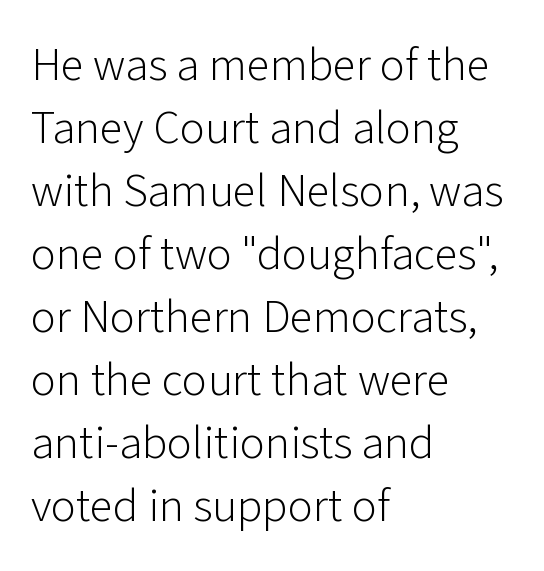
The image shows 47 px light sans-serif type, upright; set left-aligned, normal line spacing (1.34x), normal letter spacing, not underlined; low stroke contrast and a medium x-height.
